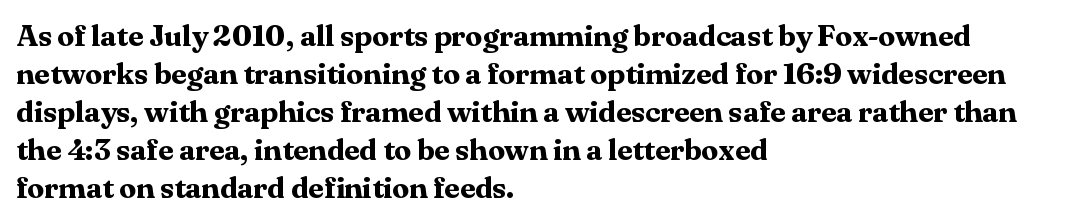
Q: Is the text bold? A: Yes.
Q: Is the text italic (slanted)? A: No, it is upright.
Q: Is the typeface a serif or a sans-serif typeface? A: Serif.
Q: Is the text underlined? A: No.
Q: How is the paragraph aligned? A: Left-aligned.
Q: Is the spacing between letters normal or unusually wide? A: Normal.
Q: Is the spacing between lines tight, normal or loose? A: Normal.
Q: Width (condensed, normal, or wide)? A: Normal.
Q: Stroke contrast? A: Medium.
Q: x-height? A: Medium.
Q: Monospaced? A: No.
